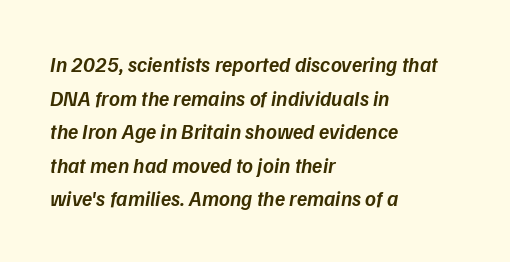
The image shows 21 px text type, italic (leaning right); set left-aligned, normal line spacing (1.6x), normal letter spacing, not underlined.
